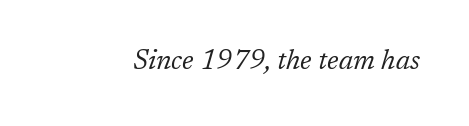
Q: Is the text bold? A: No.
Q: Is the text italic (slanted)? A: Yes, it leans right by about 17 degrees.
Q: Is the text underlined? A: No.
Q: Is the spacing between letters normal or unusually wide? A: Normal.
